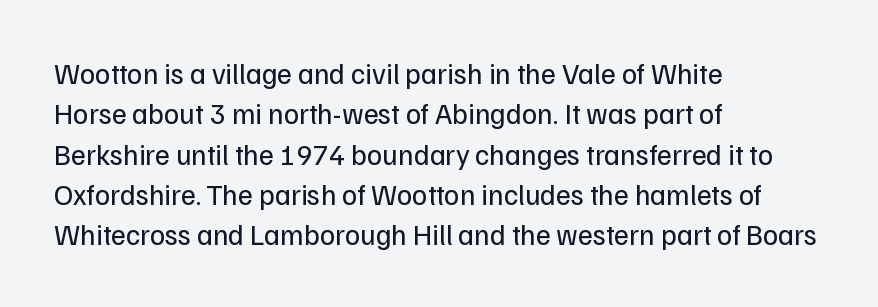
The type is set solid horizontally, with unmodified tracking. The axis of the letterforms is exactly vertical. The letters advance in unequal steps, a hallmark of proportional type. Stroke thickness stays within the range of a standard reading face or lighter. Quick note: interline space is typical.
